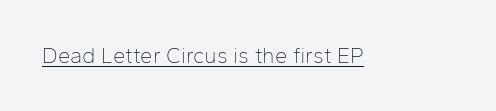
The image shows 22 px text type, upright; set normal letter spacing, underlined.
